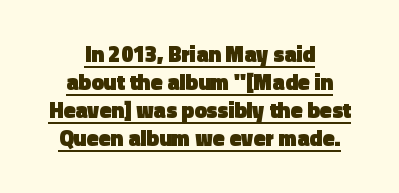
Q: Is the text bold? A: Yes.
Q: Is the text italic (slanted)? A: No, it is upright.
Q: Is the text underlined? A: Yes.
Q: How is the paragraph aligned? A: Centered.
Q: Is the spacing between letters normal or unusually wide? A: Normal.
Q: Is the spacing between lines tight, normal or loose? A: Normal.
